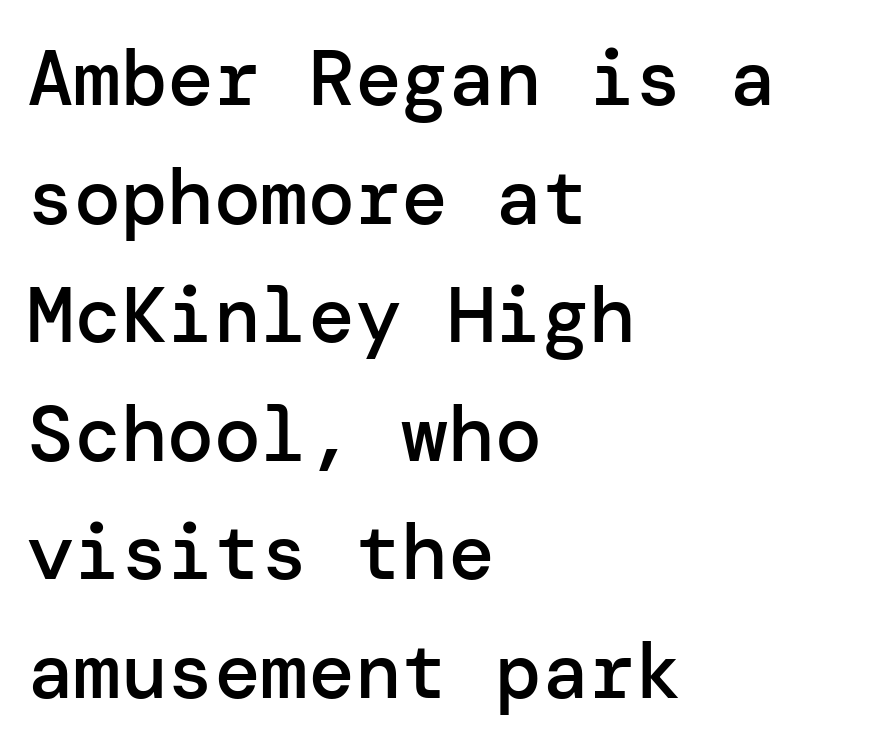
The image shows 78 px semibold sans-serif type, upright; set left-aligned, normal line spacing (1.52x), normal letter spacing, not underlined; low stroke contrast and a medium x-height.
